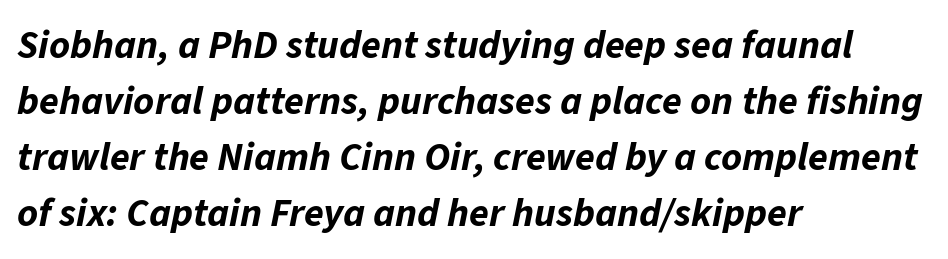
{"italic": "yes", "lean": "right", "slant_degrees": 11, "bold": "yes", "weight": "bold", "width": "normal", "stroke_contrast": "low", "x_height": "medium", "monospaced": "no", "underline": "no", "align": "left", "line_spacing": "normal", "line_spacing_ratio": 1.4, "letter_spacing": "normal", "letter_spacing_em": 0.0, "glyph_px": 40}
